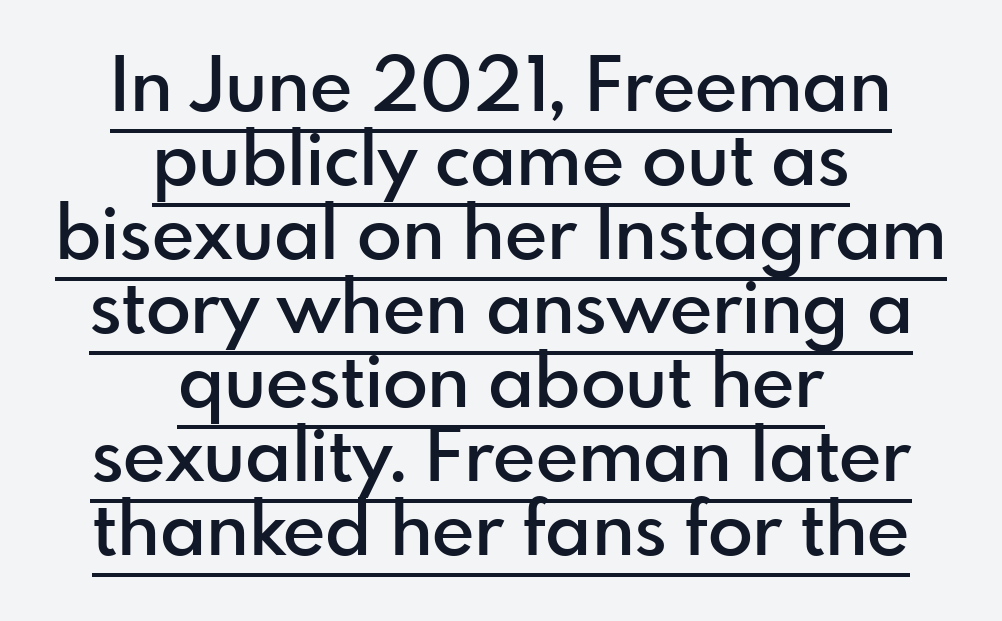
Q: Is the text bold? A: Semi-bold.
Q: Is the text italic (slanted)? A: No, it is upright.
Q: Is the typeface a serif or a sans-serif typeface? A: Sans-serif.
Q: Is the text underlined? A: Yes.
Q: How is the paragraph aligned? A: Centered.
Q: Is the spacing between letters normal or unusually wide? A: Normal.
Q: Is the spacing between lines tight, normal or loose? A: Tight.
Q: Width (condensed, normal, or wide)? A: Normal.
Q: x-height? A: Small.
Q: Monospaced? A: No.
